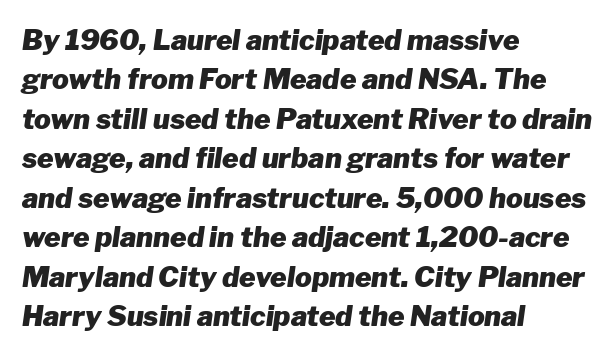
The image shows 28 px heavy type, italic (leaning right); set left-aligned, normal line spacing (1.41x), normal letter spacing, not underlined; low stroke contrast and a medium x-height.
